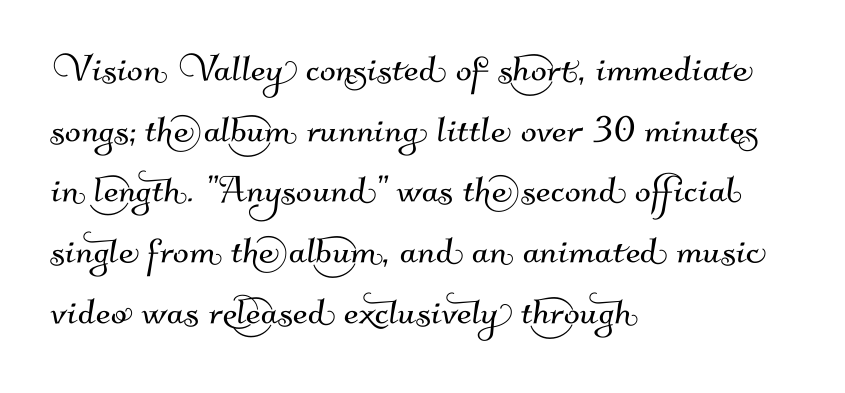
Q: Is the typeface a serif or a sans-serif typeface? A: Sans-serif.
Q: Is the text underlined? A: No.
Q: How is the paragraph aligned? A: Left-aligned.
Q: Is the spacing between letters normal or unusually wide? A: Normal.
Q: Is the spacing between lines tight, normal or loose? A: Normal.
Q: Width (condensed, normal, or wide)? A: Normal.
Q: Stroke contrast? A: Medium.
Q: x-height? A: Small.
Q: Monospaced? A: No.
